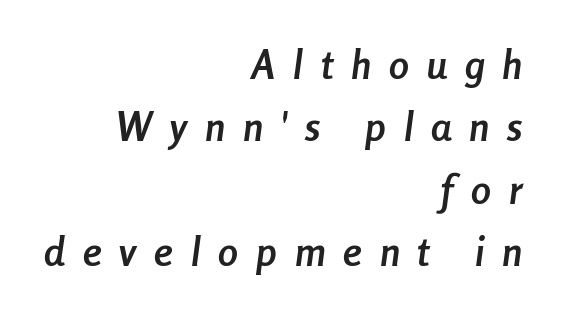
The image shows 40 px semibold, condensed type, italic (leaning right); set right-aligned, normal line spacing (1.56x), unusually wide letter spacing (+0.45 em), not underlined; low stroke contrast and a medium x-height.
